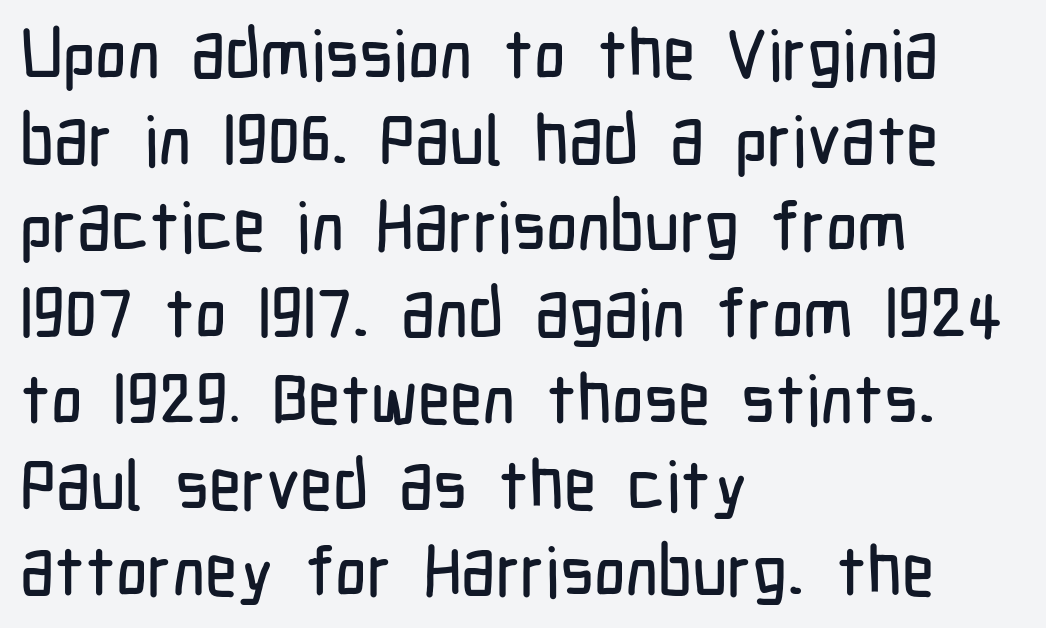
The letters advance in unequal steps, a hallmark of proportional type. The face used here is rendered with its standard letterfit. The characters display no serif detailing; their extremities are plain. Every row of glyphs begins at an identical x-position on the left.
